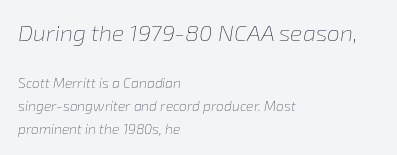
{"italic": "yes", "lean": "right", "slant_degrees": 8, "bold": "no", "underline": "no", "align": "left", "line_spacing": "normal", "line_spacing_ratio": 1.63, "letter_spacing": "normal", "letter_spacing_em": 0.0, "larger_block": "first", "size_ratio": 1.64, "glyph_px": 23}
